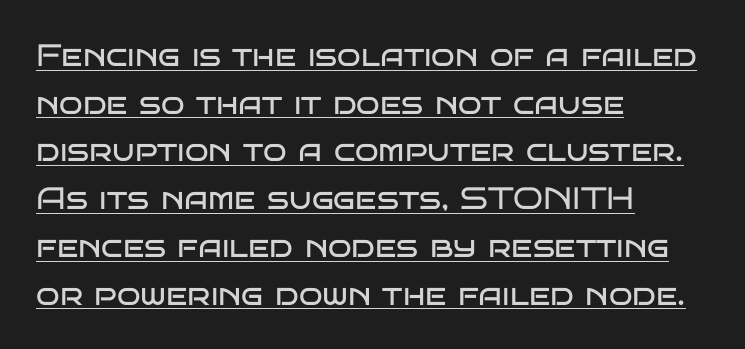
The image shows 31 px regular-weight, wide sans-serif type, upright; set left-aligned, normal line spacing (1.54x), normal letter spacing, underlined; low stroke contrast and a large x-height.
